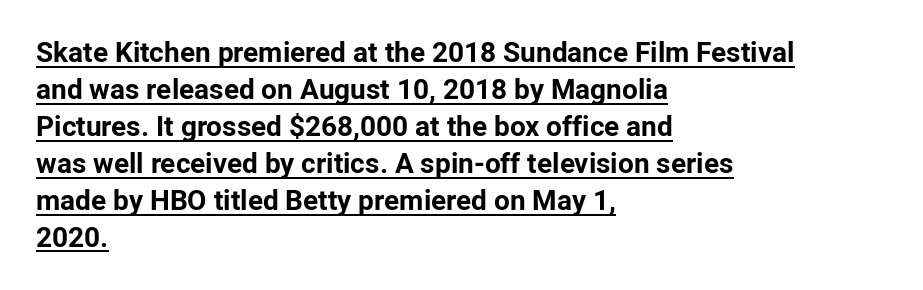
Q: Is the text bold? A: Yes.
Q: Is the text italic (slanted)? A: No, it is upright.
Q: Is the typeface a serif or a sans-serif typeface? A: Sans-serif.
Q: Is the text underlined? A: Yes.
Q: How is the paragraph aligned? A: Left-aligned.
Q: Is the spacing between letters normal or unusually wide? A: Normal.
Q: Is the spacing between lines tight, normal or loose? A: Normal.
Q: Width (condensed, normal, or wide)? A: Normal.
Q: Stroke contrast? A: Low.
Q: x-height? A: Medium.
Q: Monospaced? A: No.
